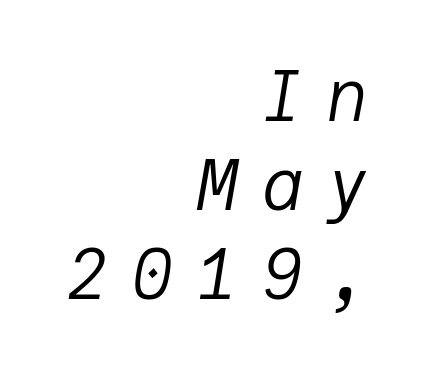
Q: Is the text bold? A: No.
Q: Is the text italic (slanted)? A: Yes, it leans right by about 9 degrees.
Q: Is the text underlined? A: No.
Q: How is the paragraph aligned? A: Right-aligned.
Q: Is the spacing between letters normal or unusually wide? A: Unusually wide.
Q: Is the spacing between lines tight, normal or loose? A: Normal.
Q: Width (condensed, normal, or wide)? A: Normal.
Q: Stroke contrast? A: Low.
Q: x-height? A: Medium.
Q: Monospaced? A: Yes.
